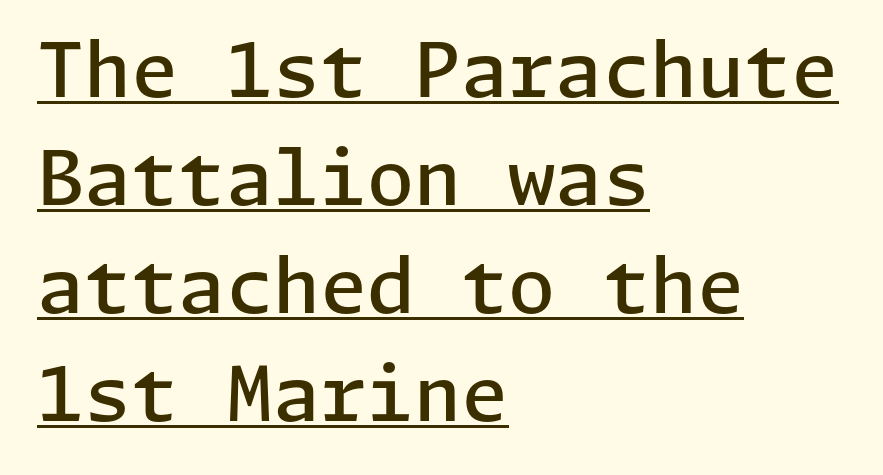
Q: Is the text bold? A: Semi-bold.
Q: Is the text italic (slanted)? A: No, it is upright.
Q: Is the typeface a serif or a sans-serif typeface? A: Sans-serif.
Q: Is the text underlined? A: Yes.
Q: How is the paragraph aligned? A: Left-aligned.
Q: Is the spacing between letters normal or unusually wide? A: Normal.
Q: Is the spacing between lines tight, normal or loose? A: Normal.
Q: Width (condensed, normal, or wide)? A: Normal.
Q: Stroke contrast? A: Low.
Q: x-height? A: Medium.
